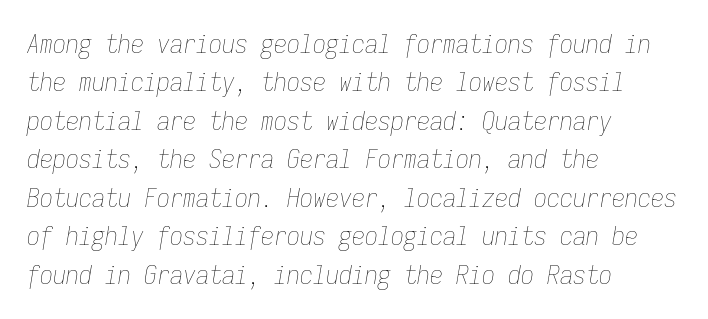
Q: Is the text bold? A: No.
Q: Is the text italic (slanted)? A: Yes, it leans right by about 9 degrees.
Q: Is the text underlined? A: No.
Q: How is the paragraph aligned? A: Left-aligned.
Q: Is the spacing between letters normal or unusually wide? A: Normal.
Q: Is the spacing between lines tight, normal or loose? A: Normal.
